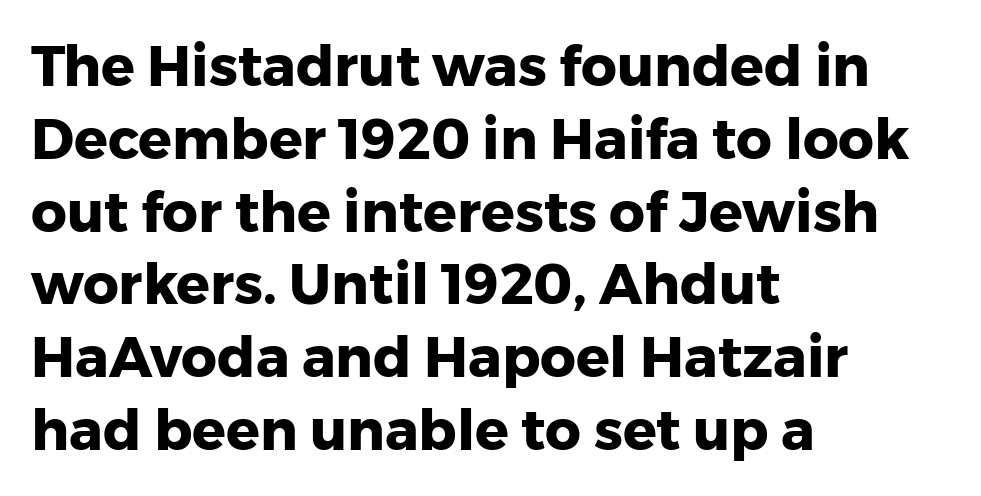
Q: Is the text bold? A: Yes.
Q: Is the text italic (slanted)? A: No, it is upright.
Q: Is the typeface a serif or a sans-serif typeface? A: Sans-serif.
Q: Is the text underlined? A: No.
Q: How is the paragraph aligned? A: Left-aligned.
Q: Is the spacing between letters normal or unusually wide? A: Normal.
Q: Is the spacing between lines tight, normal or loose? A: Normal.
Q: Width (condensed, normal, or wide)? A: Normal.
Q: Stroke contrast? A: Low.
Q: x-height? A: Medium.
Q: Monospaced? A: No.
